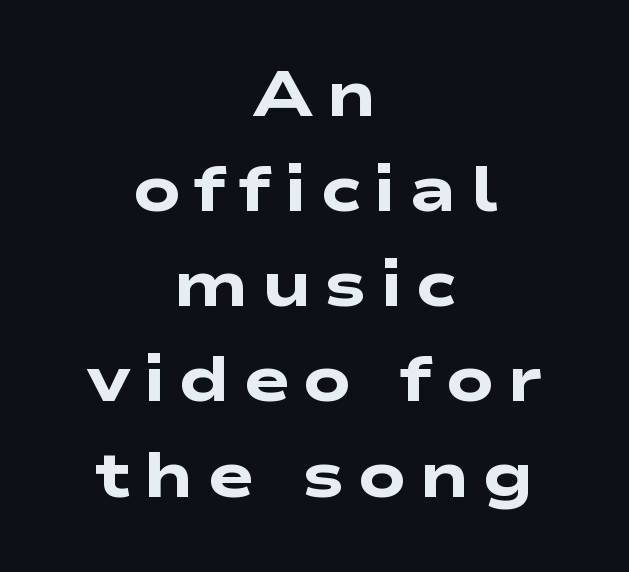
Q: Is the text bold? A: Yes.
Q: Is the typeface a serif or a sans-serif typeface? A: Sans-serif.
Q: Is the text underlined? A: No.
Q: How is the paragraph aligned? A: Centered.
Q: Is the spacing between letters normal or unusually wide? A: Unusually wide.
Q: Is the spacing between lines tight, normal or loose? A: Normal.
Q: Width (condensed, normal, or wide)? A: Wide.
Q: Stroke contrast? A: Low.
Q: x-height? A: Medium.
Q: Monospaced? A: No.
